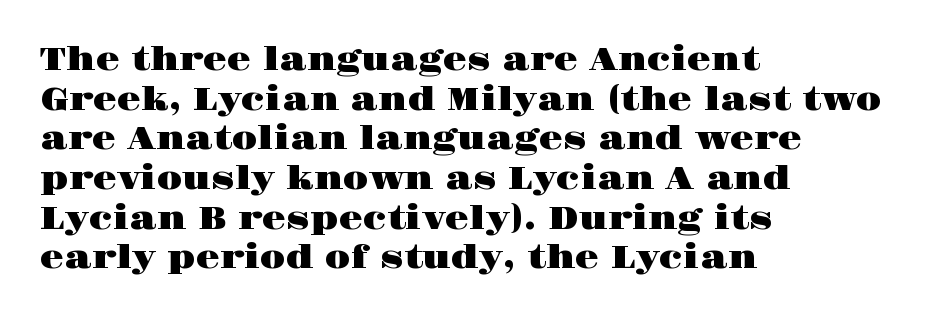
Is this a sans? No — the strokes have serifs. Spacing verdict: proportional, widths tailored to each character. Leading matches the norm, producing a regular column. The tracking reads as untouched default to a designer's eye. Leftover space on each line is placed entirely after the last word. When letters stand straight like this, we call the style roman or upright.
